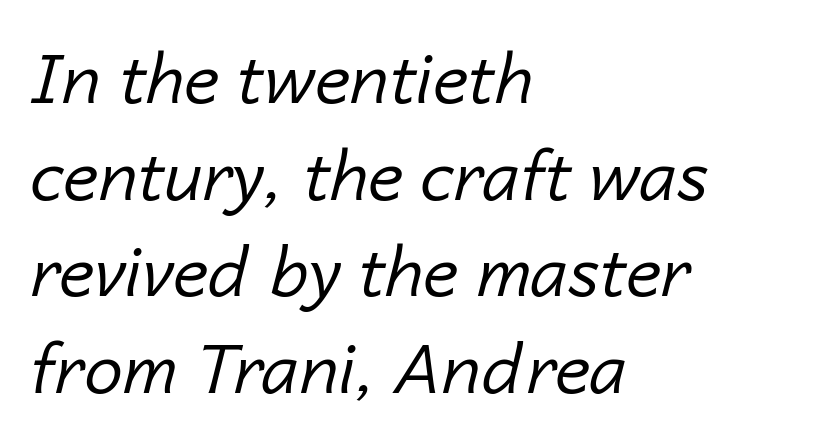
The words here are not underlined. Yep, that's italic — everything's leaning. Horizontal alignment here is leftward, the default for most running prose. Think of a printed novel: that variable character pitch is what you see here. The passage shown has conventional tracking throughout. The space between consecutive lines is moderate.
